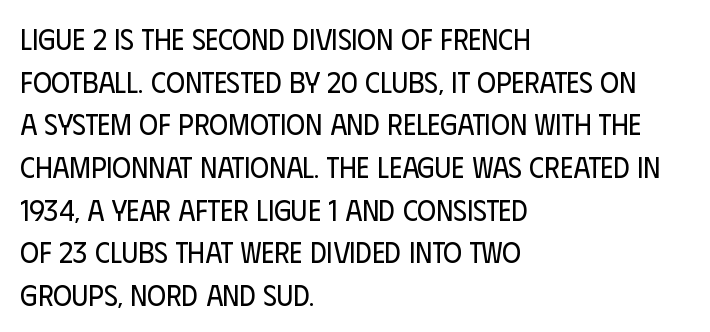
{"serif": "no", "italic": "no", "bold": "no", "weight": "regular", "width": "condensed", "stroke_contrast": "low", "x_height": "large", "monospaced": "no", "underline": "no", "align": "left", "line_spacing": "normal", "line_spacing_ratio": 1.47, "letter_spacing": "normal", "letter_spacing_em": 0.0, "glyph_px": 29}
